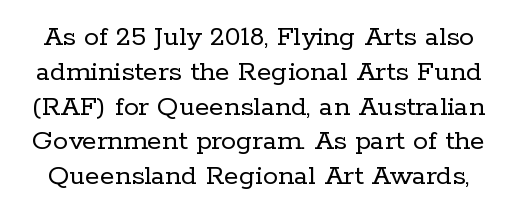
Nobody touched the tracking dial on this one. Descenders hang freely into open space. The letterforms sit at book weight or below. Do the characters align in a grid? No, the font is proportional. You can tell from the footed stems that serif type was used.
